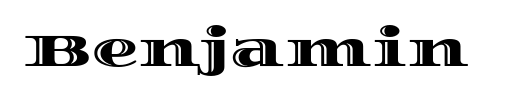
The image shows 47 px wide type, upright; set normal letter spacing, not underlined; a large x-height.
